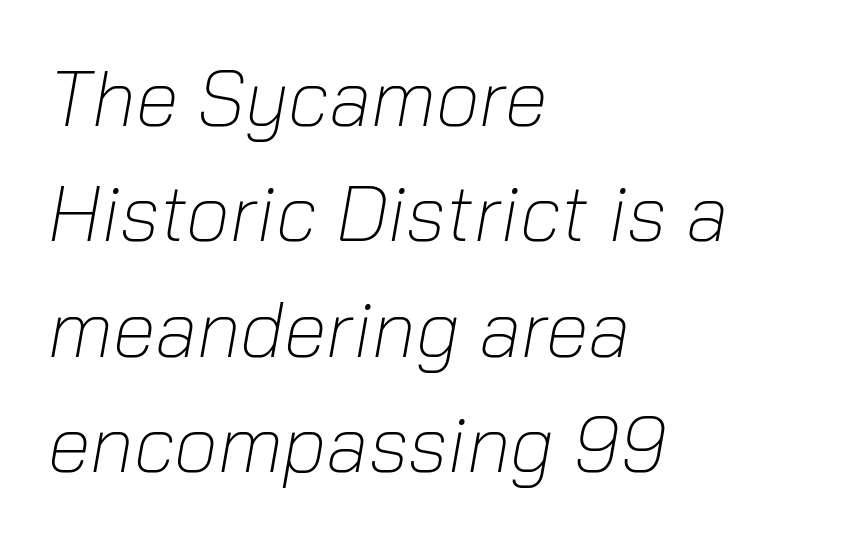
Q: Is the text bold? A: No.
Q: Is the text italic (slanted)? A: Yes, it leans right by about 10 degrees.
Q: Is the text underlined? A: No.
Q: How is the paragraph aligned? A: Left-aligned.
Q: Is the spacing between letters normal or unusually wide? A: Normal.
Q: Is the spacing between lines tight, normal or loose? A: Normal.
Q: Width (condensed, normal, or wide)? A: Normal.
Q: Stroke contrast? A: Low.
Q: x-height? A: Medium.
Q: Monospaced? A: No.
